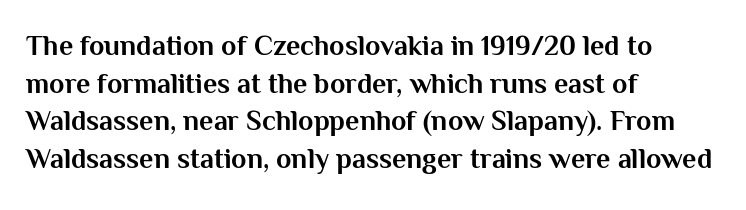
Q: Is the text bold? A: Yes.
Q: Is the text italic (slanted)? A: No, it is upright.
Q: Is the typeface a serif or a sans-serif typeface? A: Sans-serif.
Q: Is the text underlined? A: No.
Q: How is the paragraph aligned? A: Left-aligned.
Q: Is the spacing between letters normal or unusually wide? A: Normal.
Q: Is the spacing between lines tight, normal or loose? A: Normal.
Q: Width (condensed, normal, or wide)? A: Normal.
Q: Stroke contrast? A: Medium.
Q: x-height? A: Medium.
Q: Monospaced? A: No.
